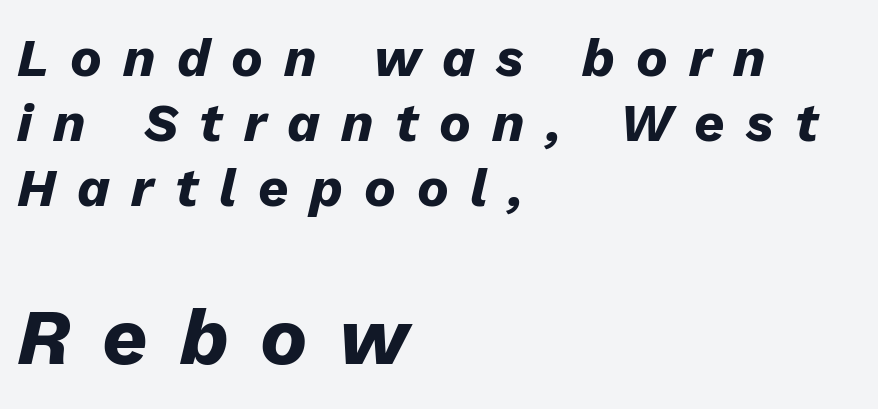
{"italic": "yes", "lean": "right", "slant_degrees": 13, "bold": "yes", "weight": "heavy", "width": "normal", "stroke_contrast": "low", "x_height": "medium", "monospaced": "no", "underline": "no", "align": "left", "line_spacing_ratio": 1.23, "letter_spacing": "wide", "letter_spacing_em": 0.4, "larger_block": "second", "size_ratio": 1.49, "glyph_px": 79}
